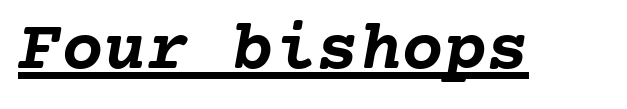
{"bold": "yes", "weight": "semibold", "width": "normal", "stroke_contrast": "low", "x_height": "medium", "monospaced": "yes", "underline": "yes", "letter_spacing": "normal", "letter_spacing_em": 0.0, "glyph_px": 71}
